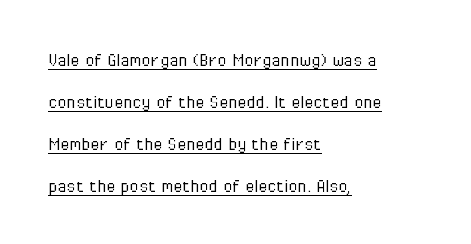
The image shows 21 px text type, upright; set left-aligned, loose line spacing (2.0x), normal letter spacing, underlined.
